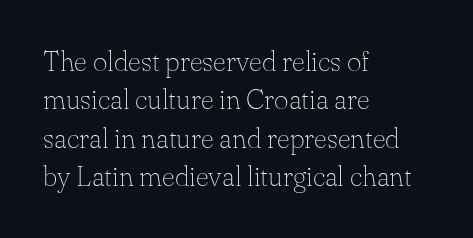
{"serif": "yes", "italic": "no", "bold": "no", "weight": "thin", "width": "normal", "stroke_contrast": "low", "x_height": "small", "monospaced": "no", "underline": "no", "align": "left", "line_spacing": "normal", "line_spacing_ratio": 1.37, "letter_spacing": "normal", "letter_spacing_em": 0.0, "glyph_px": 28}
